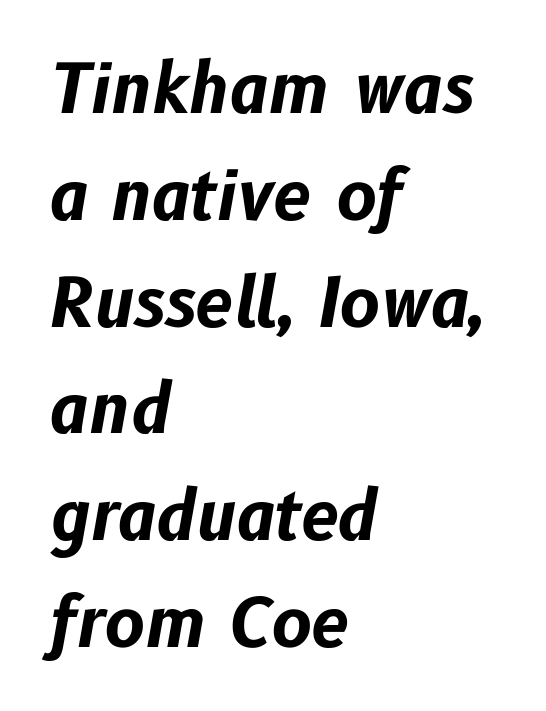
Q: Is the text bold? A: Yes.
Q: Is the text italic (slanted)? A: Yes, it leans right by about 10 degrees.
Q: Is the text underlined? A: No.
Q: How is the paragraph aligned? A: Left-aligned.
Q: Is the spacing between letters normal or unusually wide? A: Normal.
Q: Is the spacing between lines tight, normal or loose? A: Normal.
Q: Width (condensed, normal, or wide)? A: Normal.
Q: Stroke contrast? A: Low.
Q: x-height? A: Medium.
Q: Monospaced? A: No.
